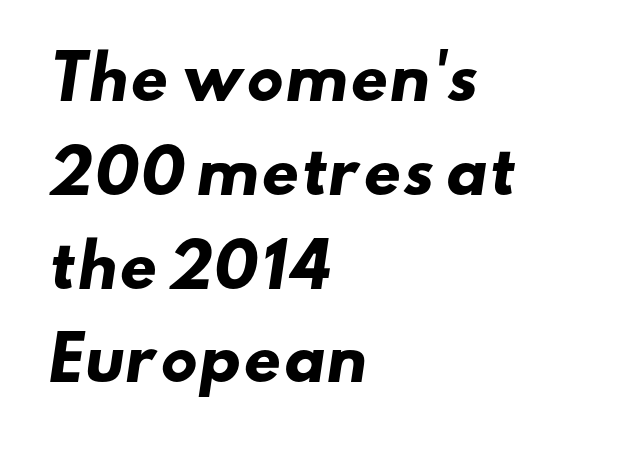
{"serif": "no", "bold": "yes", "weight": "heavy", "width": "wide", "stroke_contrast": "low", "x_height": "small", "monospaced": "no", "underline": "no", "align": "left", "line_spacing": "normal", "line_spacing_ratio": 1.59, "letter_spacing": "normal", "letter_spacing_em": 0.0, "glyph_px": 59}
